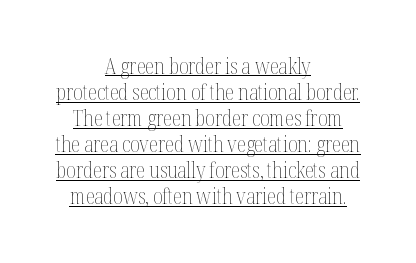
Line starts and ends both wander, symmetrically. The tracking reads as untouched default to a designer's eye. Notice how a bar underscores the lettering throughout. The cut favours lightness, reaching ordinary text weight at its darkest. Rendered with straight, roman letterforms.
